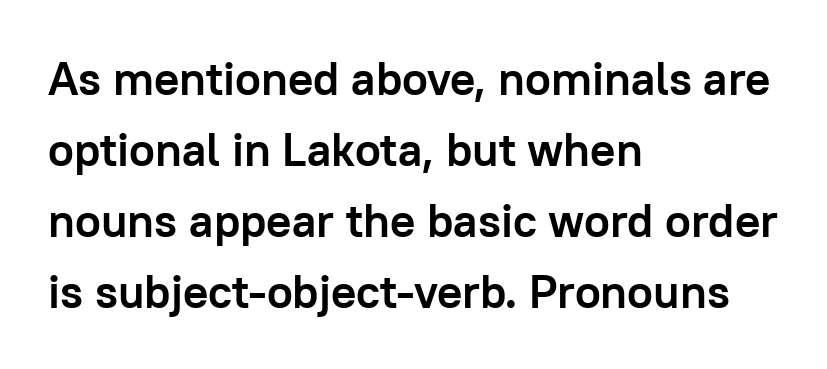
Q: Is the text bold? A: Yes.
Q: Is the text italic (slanted)? A: No, it is upright.
Q: Is the typeface a serif or a sans-serif typeface? A: Sans-serif.
Q: Is the text underlined? A: No.
Q: How is the paragraph aligned? A: Left-aligned.
Q: Is the spacing between letters normal or unusually wide? A: Normal.
Q: Is the spacing between lines tight, normal or loose? A: Normal.
Q: Width (condensed, normal, or wide)? A: Normal.
Q: Stroke contrast? A: Low.
Q: x-height? A: Medium.
Q: Monospaced? A: No.
